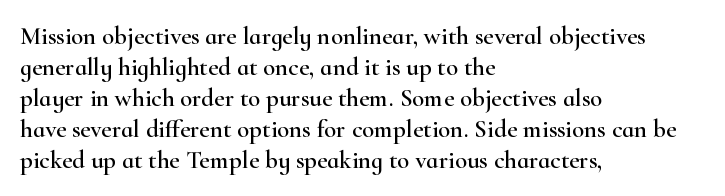
The image shows 25 px text type, upright; set left-aligned, line spacing 1.24x, normal letter spacing, not underlined.
